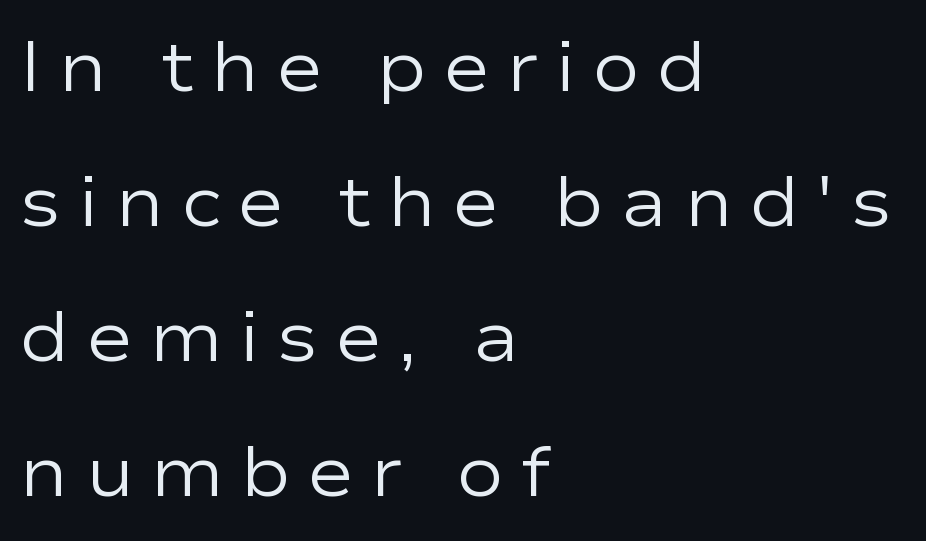
The image shows 71 px regular-weight, wide sans-serif type, upright; set left-aligned, loose line spacing (1.9x), unusually wide letter spacing (+0.23 em), not underlined; low stroke contrast and a medium x-height.
